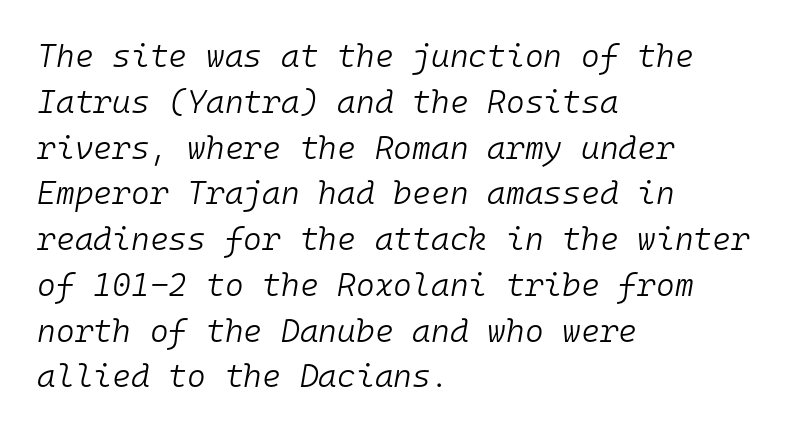
{"italic": "yes", "lean": "right", "slant_degrees": 10, "bold": "no", "weight": "light", "width": "normal", "stroke_contrast": "low", "x_height": "medium", "monospaced": "yes", "underline": "no", "align": "left", "line_spacing": "normal", "line_spacing_ratio": 1.43, "letter_spacing": "normal", "letter_spacing_em": 0.0, "glyph_px": 32}
